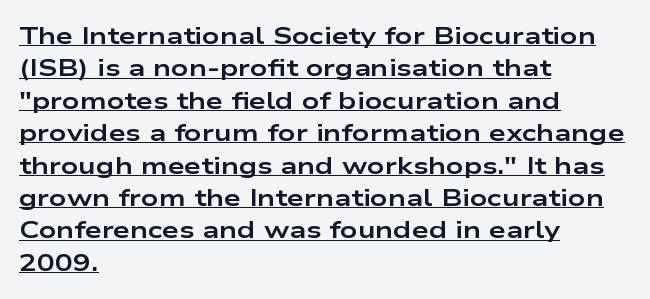
The image shows 24 px bold type, upright; set left-aligned, normal line spacing (1.35x), normal letter spacing, underlined.
